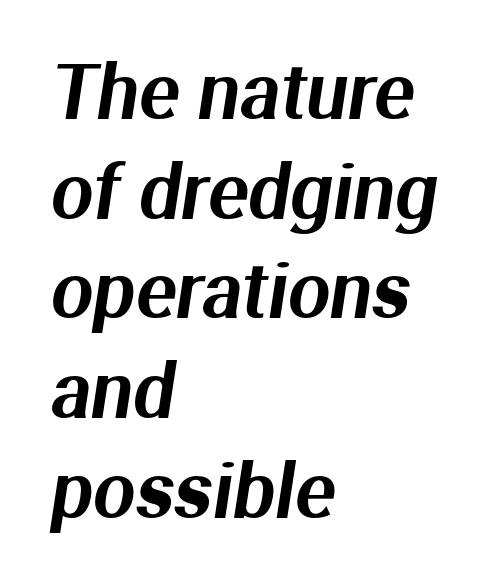
The image shows 75 px sans-serif type; set left-aligned, normal line spacing (1.33x), normal letter spacing, not underlined; medium stroke contrast and a medium x-height.
